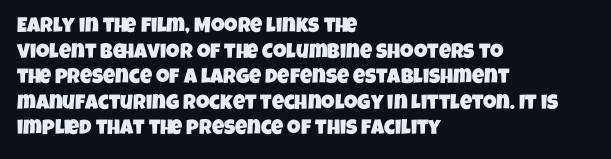
The image shows 21 px text type; set left-aligned, line spacing 1.22x, normal letter spacing, not underlined.
